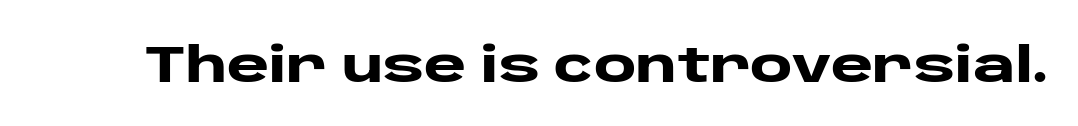
Q: Is the text bold? A: Yes.
Q: Is the text italic (slanted)? A: No, it is upright.
Q: Is the typeface a serif or a sans-serif typeface? A: Sans-serif.
Q: Is the text underlined? A: No.
Q: Is the spacing between letters normal or unusually wide? A: Normal.
Q: Width (condensed, normal, or wide)? A: Wide.
Q: Stroke contrast? A: Low.
Q: x-height? A: Large.
Q: Monospaced? A: No.
